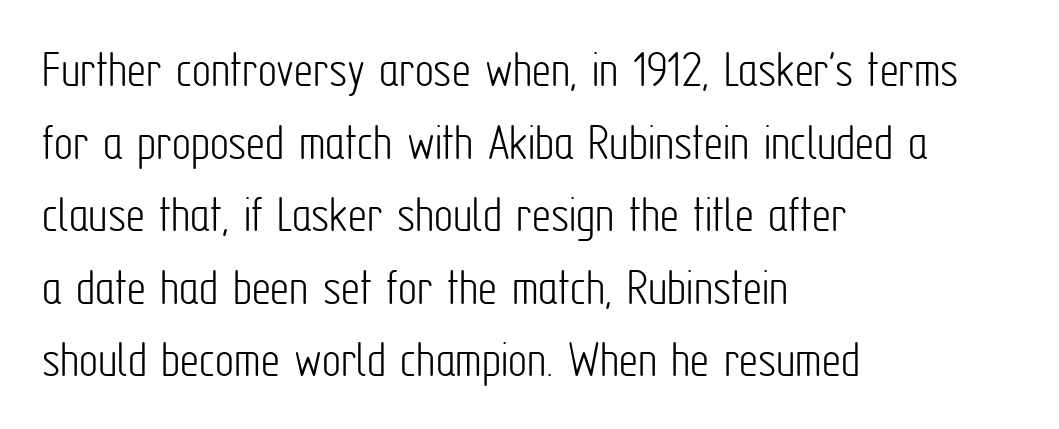
Q: Is the text bold? A: No.
Q: Is the text italic (slanted)? A: No, it is upright.
Q: Is the typeface a serif or a sans-serif typeface? A: Sans-serif.
Q: Is the text underlined? A: No.
Q: How is the paragraph aligned? A: Left-aligned.
Q: Is the spacing between letters normal or unusually wide? A: Normal.
Q: Is the spacing between lines tight, normal or loose? A: Normal.
Q: Width (condensed, normal, or wide)? A: Condensed.
Q: Stroke contrast? A: Low.
Q: x-height? A: Medium.
Q: Monospaced? A: No.
